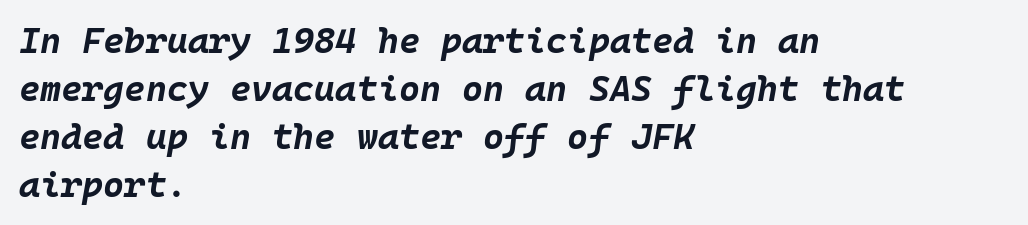
Q: Is the text bold? A: Yes.
Q: Is the text italic (slanted)? A: Yes, it leans right by about 10 degrees.
Q: Is the text underlined? A: No.
Q: How is the paragraph aligned? A: Left-aligned.
Q: Is the spacing between letters normal or unusually wide? A: Normal.
Q: Is the spacing between lines tight, normal or loose? A: Normal.
Q: Width (condensed, normal, or wide)? A: Normal.
Q: Stroke contrast? A: Low.
Q: x-height? A: Large.
Q: Monospaced? A: Yes.
